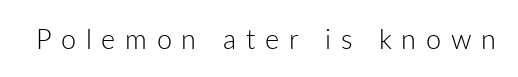
{"italic": "no", "bold": "no", "underline": "no", "letter_spacing": "wide", "letter_spacing_em": 0.36, "glyph_px": 27}
